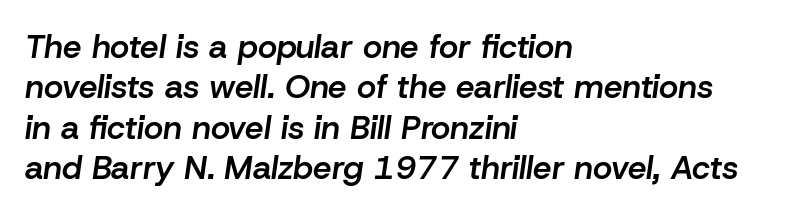
The paragraph shown leans on its left margin. No extra tracking has been applied to these lines. Proportional: the letters do not fall into vertical columns. If you drew a line through each stem, it would be angled.
